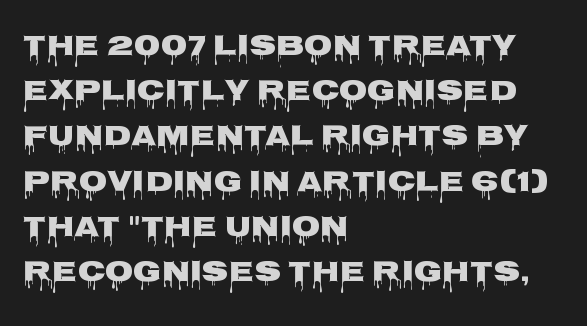
Q: Is the text bold? A: Yes.
Q: Is the text italic (slanted)? A: No, it is upright.
Q: Is the typeface a serif or a sans-serif typeface? A: Sans-serif.
Q: Is the text underlined? A: No.
Q: How is the paragraph aligned? A: Left-aligned.
Q: Is the spacing between letters normal or unusually wide? A: Normal.
Q: Is the spacing between lines tight, normal or loose? A: Normal.
Q: Width (condensed, normal, or wide)? A: Wide.
Q: Stroke contrast? A: Low.
Q: x-height? A: Large.
Q: Monospaced? A: No.
